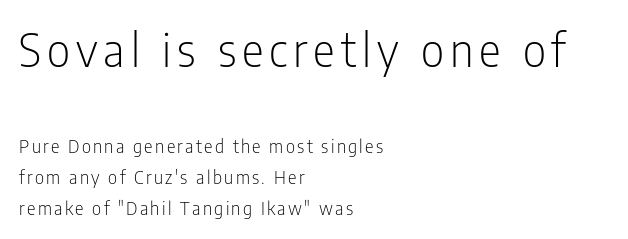
Words float on clear page, feet unadorned. If you drew a line through each stem, it would be perfectly vertical. No heavy texture on the line: the type isn't bold. A sans-serif font was chosen for this passage. The typesetter chose a ragged-right arrangement here.
